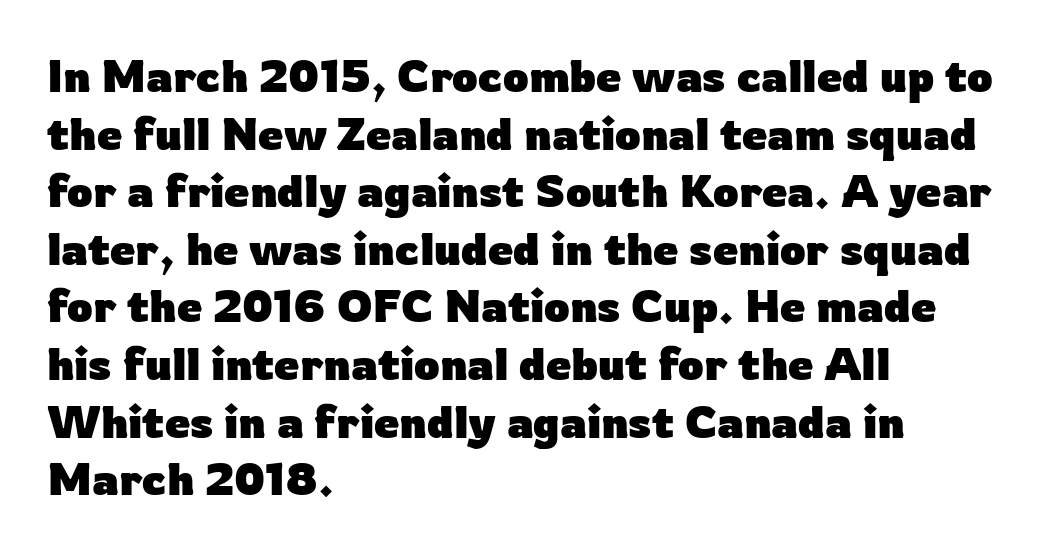
Strong, thick strokes mark this as bold type. In terms of leading, this rendering sits right in the middle. How are the letters spaced? Ordinarily, with no added tracking. Looks like regular typesetting: each glyph gets only the width it needs.
